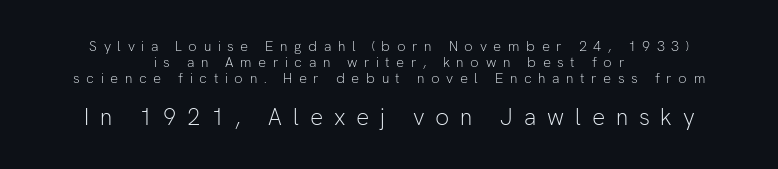
A bare baseline throughout the passage. These two chunks differ in scale, with the bottom chunk taking the larger measure. Which margin do the lines hug? Neither — every line sits in the middle. No heavy texture on the line: the type isn't bold. The lettering stays uniformly vertical, giving the passage a roman look. Is there much room between lines? No — they nearly touch.
